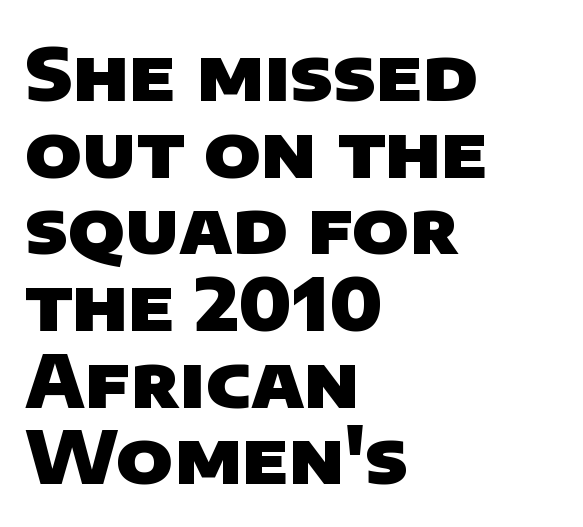
The image shows 73 px heavy sans-serif type; set left-aligned, tight line spacing (1.05x), normal letter spacing, not underlined; low stroke contrast and a large x-height.
